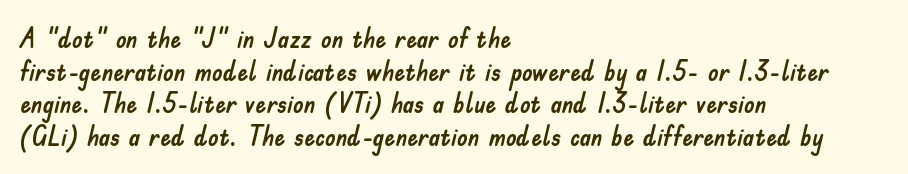
Q: Is the text italic (slanted)? A: Yes.
Q: Is the text underlined? A: No.
Q: How is the paragraph aligned? A: Left-aligned.
Q: Is the spacing between letters normal or unusually wide? A: Normal.
